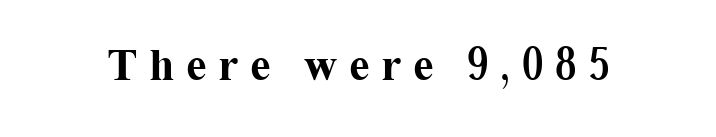
The image shows 46 px bold serif type, upright; set unusually wide letter spacing (+0.25 em), not underlined; medium stroke contrast and a medium x-height.
